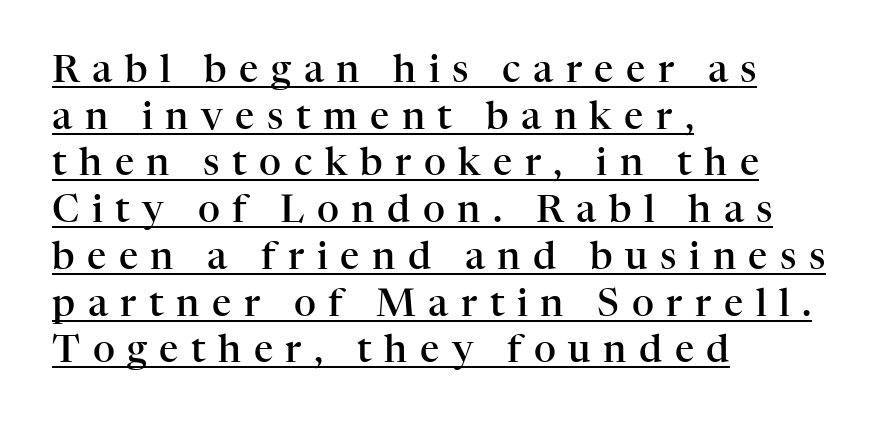
{"serif": "yes", "italic": "no", "bold": "semi", "weight": "semibold", "width": "normal", "stroke_contrast": "high", "x_height": "medium", "monospaced": "no", "underline": "yes", "align": "left", "line_spacing_ratio": 1.23, "letter_spacing": "wide", "letter_spacing_em": 0.33, "glyph_px": 38}
